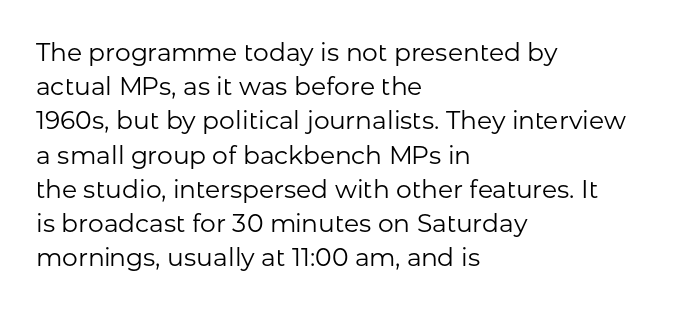
The area under the type is left untouched. A roman cut, with each character standing at attention. Observe the ordinary spacing: letters are neighbours, not strangers. Notice how the passage keeps a crisp vertical edge on the left only.
